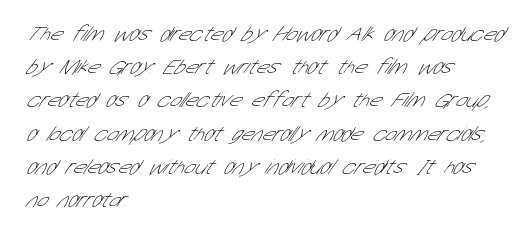
{"bold": "no", "underline": "no", "align": "left", "line_spacing": "normal", "line_spacing_ratio": 1.58, "letter_spacing": "normal", "letter_spacing_em": 0.0, "glyph_px": 21}
